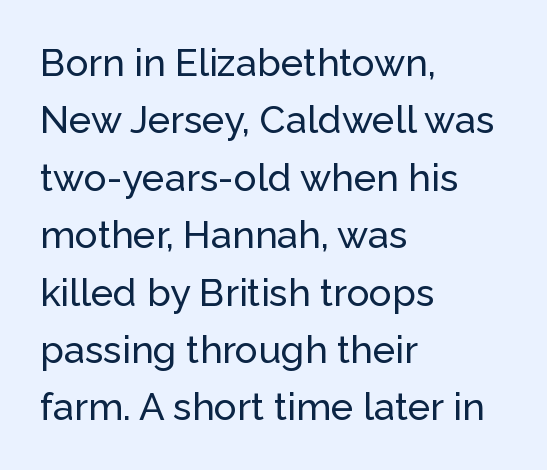
The designer went with a sans here, leaving each stem footless. If you drew a line through each stem, it would be perfectly vertical. Does extra space separate the letters? No, they use regular spacing. Leftover space on each line is placed entirely after the last word. The block of text has a typical density, with ordinary space between rows.
